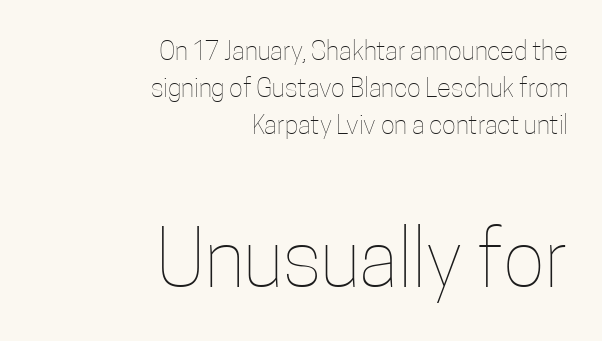
{"italic": "no", "bold": "no", "weight": "thin", "width": "condensed", "stroke_contrast": "low", "x_height": "medium", "monospaced": "no", "underline": "no", "align": "right", "line_spacing": "normal", "line_spacing_ratio": 1.42, "letter_spacing": "normal", "letter_spacing_em": 0.0, "larger_block": "second", "size_ratio": 3.04, "glyph_px": 79}
